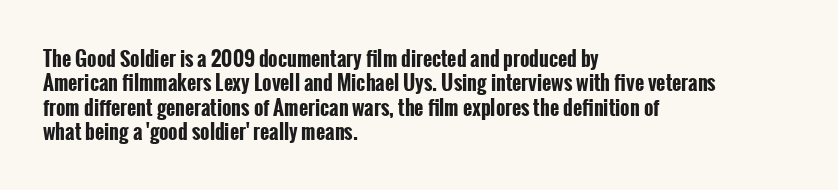
Q: Is the text bold? A: Yes.
Q: Is the text italic (slanted)? A: No, it is upright.
Q: Is the text underlined? A: No.
Q: How is the paragraph aligned? A: Left-aligned.
Q: Is the spacing between letters normal or unusually wide? A: Normal.
